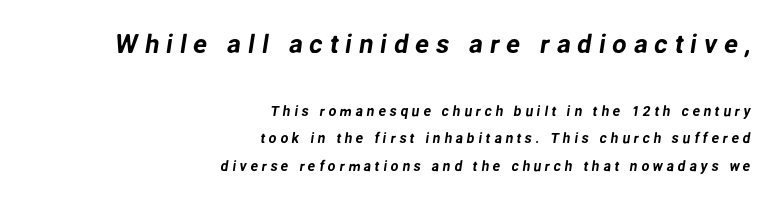
The image shows 26 px text type; set right-aligned, loose line spacing (1.96x), unusually wide letter spacing (+0.26 em), not underlined; the first (top) block is 1.86x larger.
